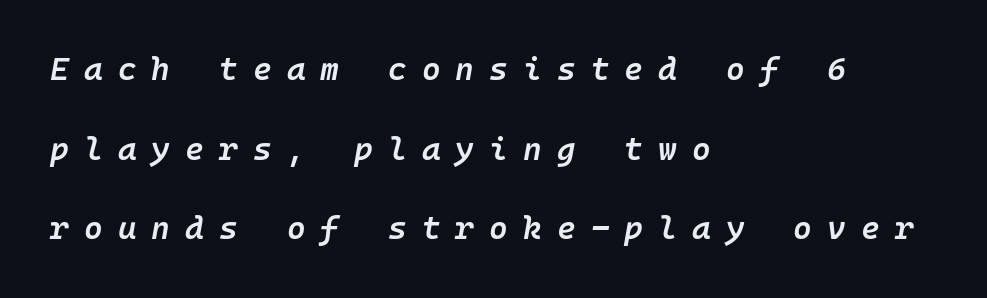
{"italic": "yes", "lean": "right", "slant_degrees": 10, "bold": "semi", "weight": "semibold", "width": "normal", "stroke_contrast": "low", "x_height": "medium", "underline": "no", "align": "left", "line_spacing": "loose", "line_spacing_ratio": 2.49, "letter_spacing": "wide", "letter_spacing_em": 0.47, "glyph_px": 32}
